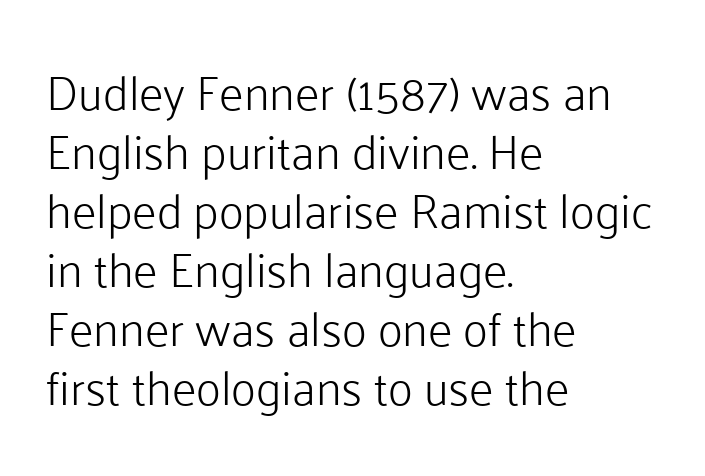
This sample uses an upright cut, with every glyph sitting square on the baseline. Each letter's strokes conclude bluntly, with no projecting serifs. Underline: absent. Observe the ordinary spacing: letters are neighbours, not strangers. This is not heavy type; no bold has been used.
